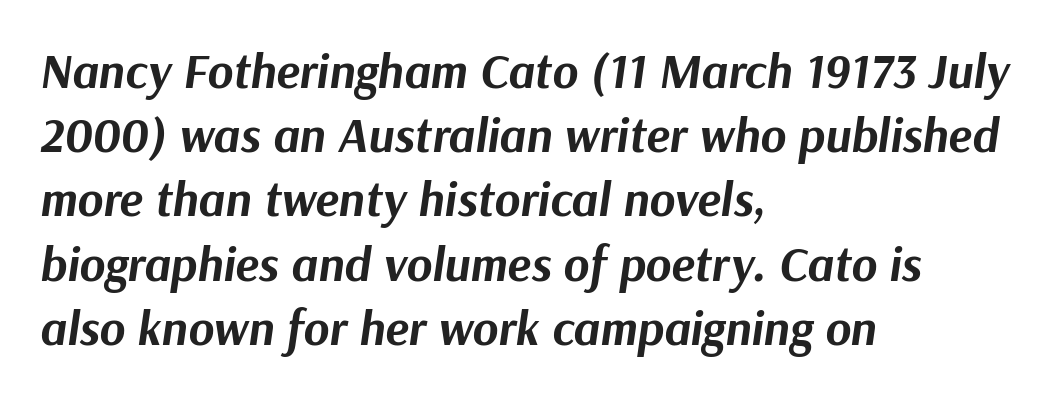
{"italic": "yes", "lean": "right", "slant_degrees": 9, "bold": "yes", "weight": "bold", "width": "normal", "stroke_contrast": "medium", "x_height": "medium", "monospaced": "no", "underline": "no", "align": "left", "line_spacing": "normal", "line_spacing_ratio": 1.31, "letter_spacing": "normal", "letter_spacing_em": 0.0, "glyph_px": 49}
